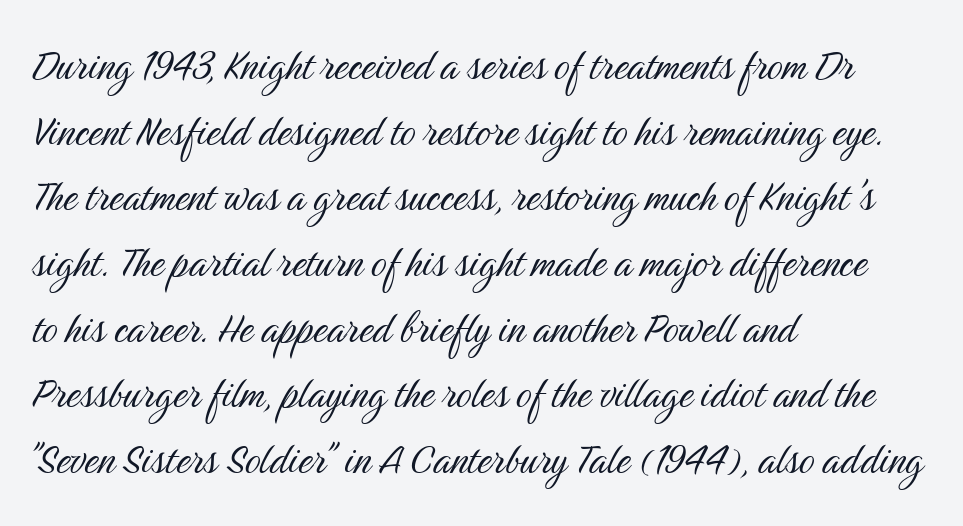
The image shows 49 px light, condensed sans-serif type; set left-aligned, normal line spacing (1.34x), normal letter spacing, not underlined; medium stroke contrast and a medium x-height.
